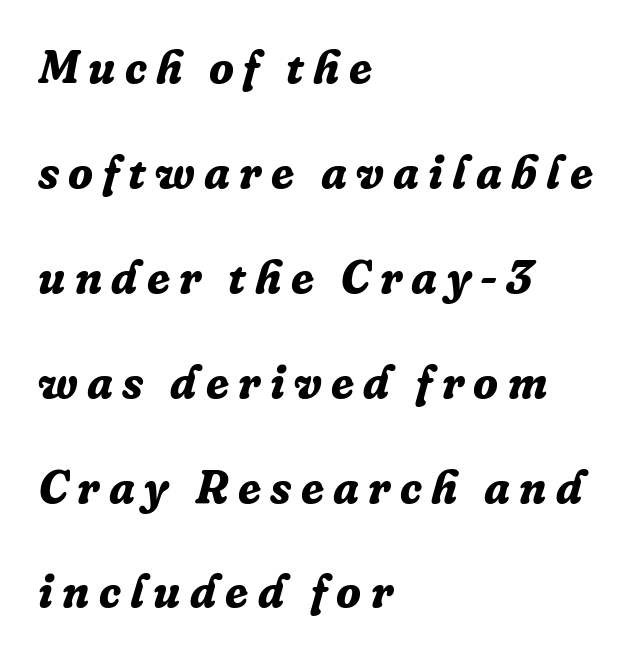
This rendering features lettering with no underline. The paragraph has a hard left edge and a soft right edge. Display-style spreading of the glyphs; the letterfit is very open. The specimen reads as italic at a glance.
